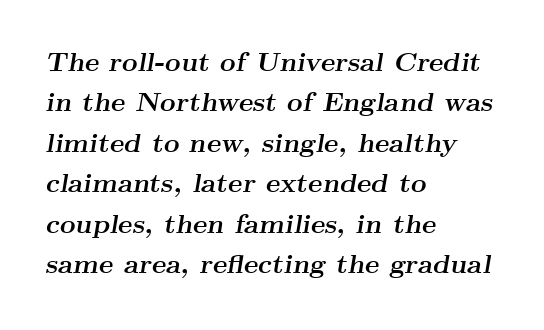
The space between consecutive lines is moderate. The letters sit at their default tracking, neither squeezed nor spread. In terms of posture, this sample is oblique. A classic flush-left, rag-right setting is used for this passage. Bold? Absolutely — the strokes are thick and heavy.
